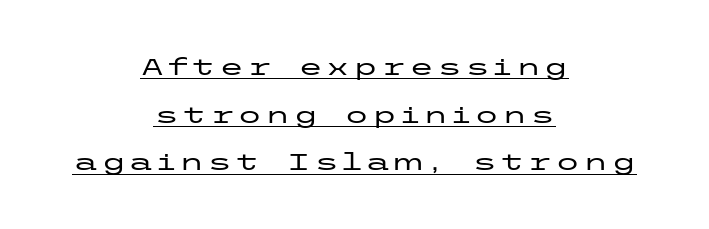
Q: Is the text italic (slanted)? A: No, it is upright.
Q: Is the text underlined? A: Yes.
Q: How is the paragraph aligned? A: Centered.
Q: Is the spacing between lines tight, normal or loose? A: Loose.
